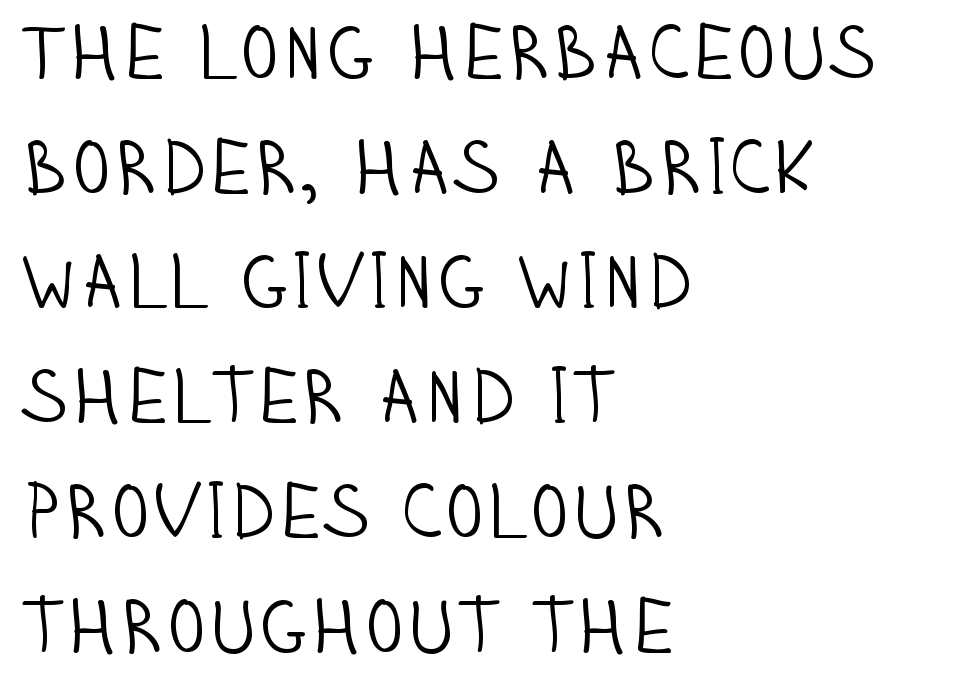
Q: Is the text bold? A: No.
Q: Is the text italic (slanted)? A: No, it is upright.
Q: Is the typeface a serif or a sans-serif typeface? A: Sans-serif.
Q: Is the text underlined? A: No.
Q: How is the paragraph aligned? A: Left-aligned.
Q: Is the spacing between letters normal or unusually wide? A: Normal.
Q: Is the spacing between lines tight, normal or loose? A: Normal.
Q: Width (condensed, normal, or wide)? A: Condensed.
Q: Stroke contrast? A: Low.
Q: x-height? A: Large.
Q: Monospaced? A: No.
